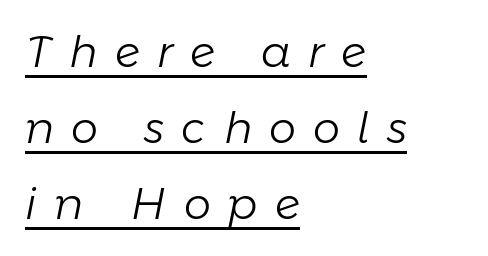
Has an underline been added? It has. The letters look calm and open, with moderate or lighter stems. Every character sits at an angle, as italics do. Varying glyph widths throughout — classic text-font behaviour. Layout note: lines flush left. Here the glyphs are tracked loosely, breaking word shapes into spaced letters.
